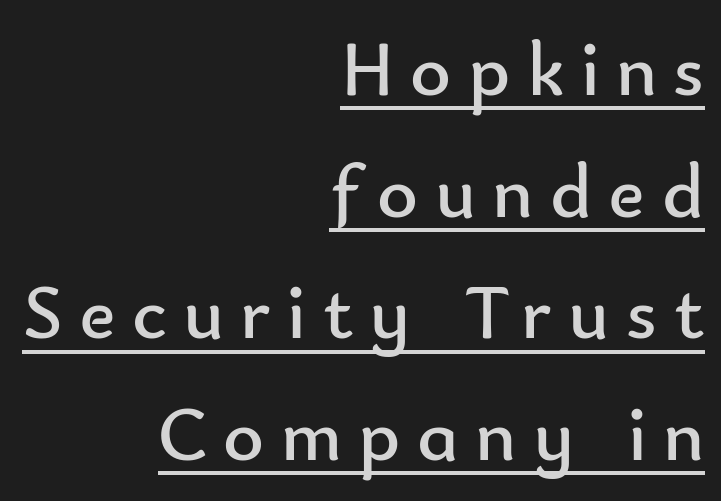
{"serif": "no", "italic": "no", "bold": "no", "weight": "regular", "width": "normal", "stroke_contrast": "low", "x_height": "small", "monospaced": "no", "underline": "yes", "align": "right", "line_spacing": "normal", "line_spacing_ratio": 1.56, "letter_spacing": "wide", "letter_spacing_em": 0.21, "glyph_px": 78}
